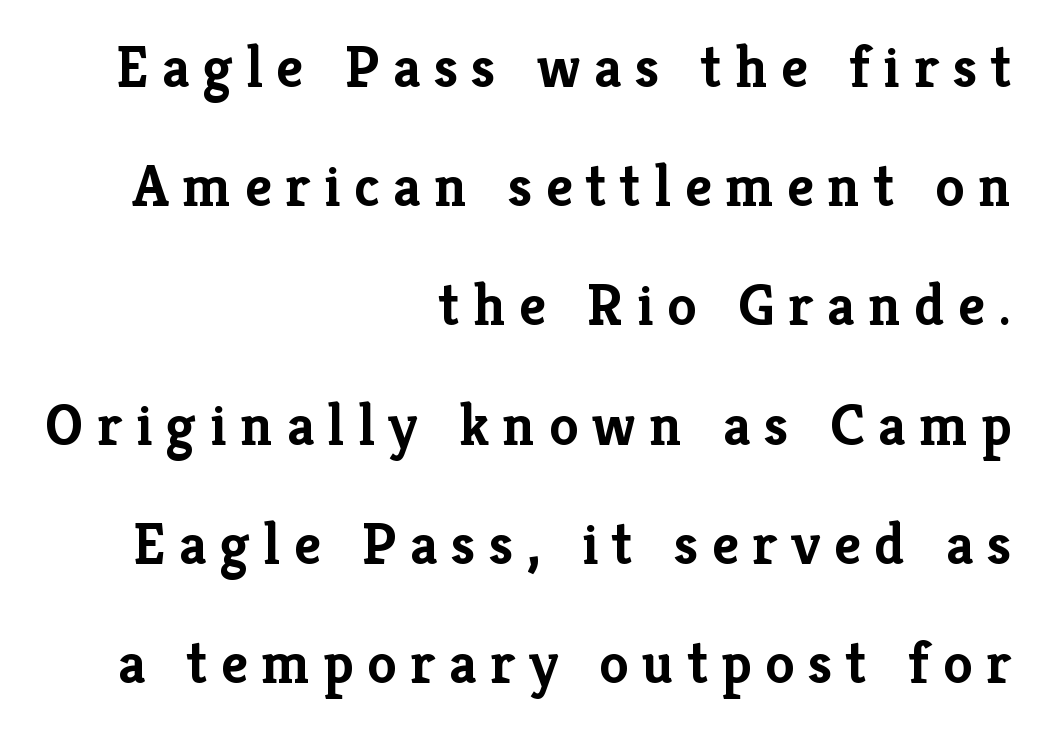
Visually the block forms a straight wall on the right and a jagged coastline on the left. The space directly below the letters is spotless. Quick note: not italic, upright. Baseline-to-baseline distance is far greater than the letter height. You could not count columns in this text — the font is proportionally spaced.
